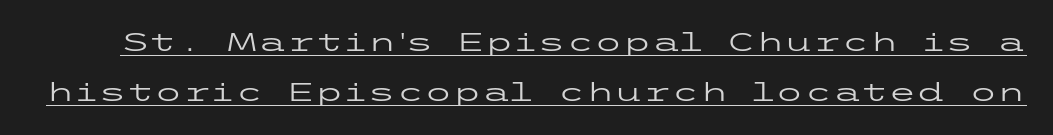
Q: Is the text bold? A: No.
Q: Is the text italic (slanted)? A: No, it is upright.
Q: Is the text underlined? A: Yes.
Q: Is the spacing between letters normal or unusually wide? A: Normal.
Q: Is the spacing between lines tight, normal or loose? A: Loose.
